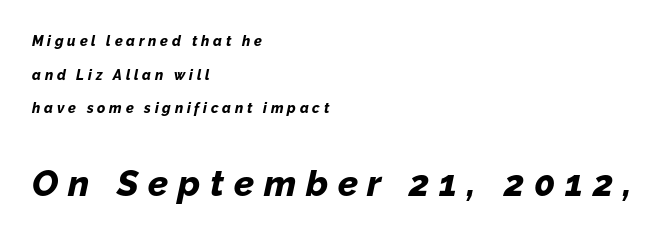
{"italic": "yes", "lean": "right", "slant_degrees": 12, "bold": "yes", "weight": "bold", "width": "normal", "stroke_contrast": "low", "x_height": "medium", "monospaced": "no", "underline": "no", "align": "left", "line_spacing": "loose", "line_spacing_ratio": 2.4, "letter_spacing": "wide", "letter_spacing_em": 0.27, "larger_block": "second", "size_ratio": 2.57, "glyph_px": 36}
